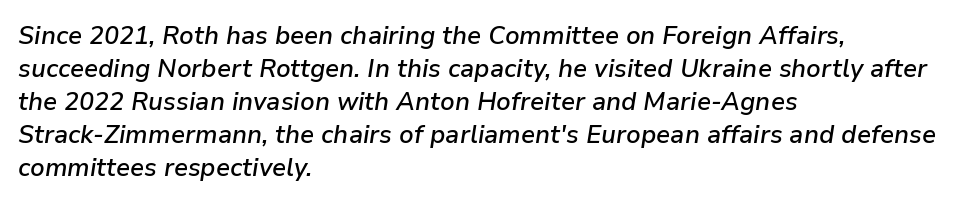
The image shows 25 px text type, italic (leaning right); set left-aligned, normal line spacing (1.32x), normal letter spacing, not underlined.
